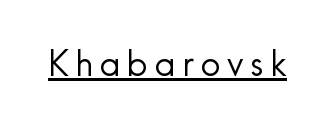
Q: Is the text bold? A: No.
Q: Is the text italic (slanted)? A: No, it is upright.
Q: Is the typeface a serif or a sans-serif typeface? A: Sans-serif.
Q: Is the text underlined? A: Yes.
Q: Width (condensed, normal, or wide)? A: Normal.
Q: x-height? A: Small.
Q: Monospaced? A: No.
